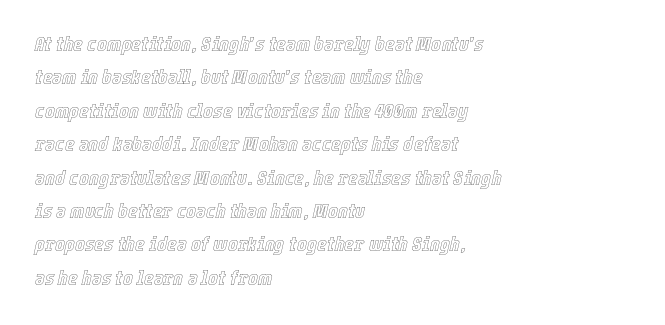
{"italic": "yes", "lean": "right", "slant_degrees": 12, "underline": "no", "align": "left", "line_spacing": "normal", "line_spacing_ratio": 1.59, "letter_spacing": "normal", "letter_spacing_em": 0.0, "glyph_px": 21}
